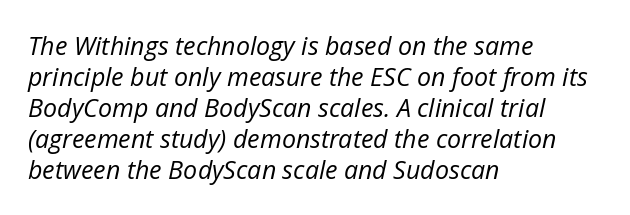
Q: Is the text bold? A: No.
Q: Is the text italic (slanted)? A: Yes, it leans right by about 12 degrees.
Q: Is the text underlined? A: No.
Q: How is the paragraph aligned? A: Left-aligned.
Q: Is the spacing between letters normal or unusually wide? A: Normal.
